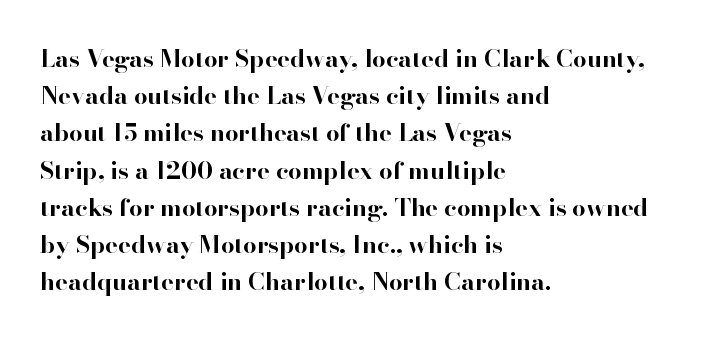
The image shows 24 px bold type, upright; set left-aligned, normal line spacing (1.55x), normal letter spacing, not underlined.
